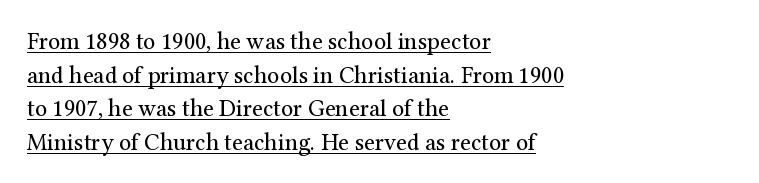
Q: Is the text bold? A: No.
Q: Is the text italic (slanted)? A: No, it is upright.
Q: Is the text underlined? A: Yes.
Q: How is the paragraph aligned? A: Left-aligned.
Q: Is the spacing between letters normal or unusually wide? A: Normal.
Q: Is the spacing between lines tight, normal or loose? A: Normal.
